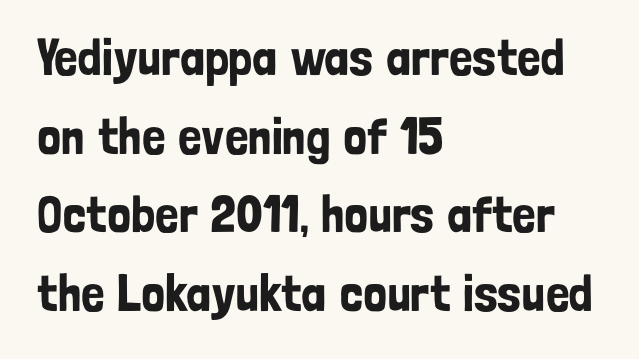
Type without underlining. Does the copy run flush right? No — it runs flush left. The face used here is proportionally spaced, like ordinary book or web type. This sample uses plain, unmodified letter spacing. Reading down the column, the eye jumps a familiar distance to each next line. This is roman type, the default non-slanted kind.
